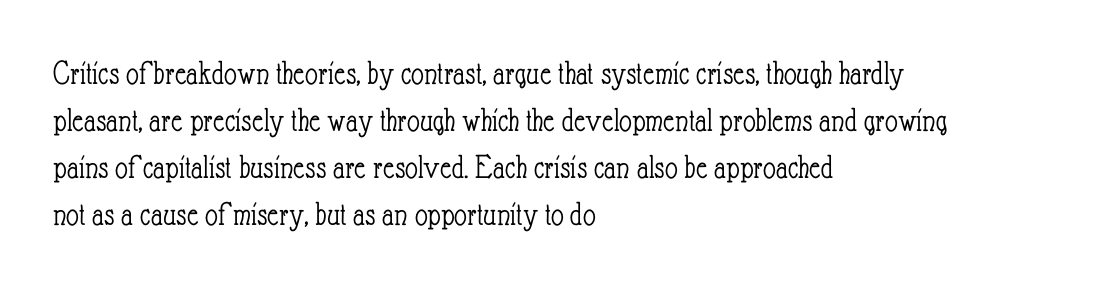
Q: Is the text bold? A: No.
Q: Is the text italic (slanted)? A: No, it is upright.
Q: Is the text underlined? A: No.
Q: How is the paragraph aligned? A: Left-aligned.
Q: Is the spacing between letters normal or unusually wide? A: Normal.
Q: Is the spacing between lines tight, normal or loose? A: Normal.
Q: Width (condensed, normal, or wide)? A: Condensed.
Q: Stroke contrast? A: Low.
Q: x-height? A: Small.
Q: Monospaced? A: No.
